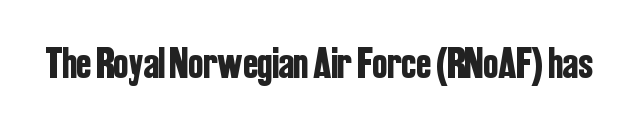
Q: Is the text italic (slanted)? A: No, it is upright.
Q: Is the typeface a serif or a sans-serif typeface? A: Sans-serif.
Q: Is the text underlined? A: No.
Q: Is the spacing between letters normal or unusually wide? A: Normal.
Q: Width (condensed, normal, or wide)? A: Condensed.
Q: Stroke contrast? A: Low.
Q: x-height? A: Medium.
Q: Monospaced? A: No.
